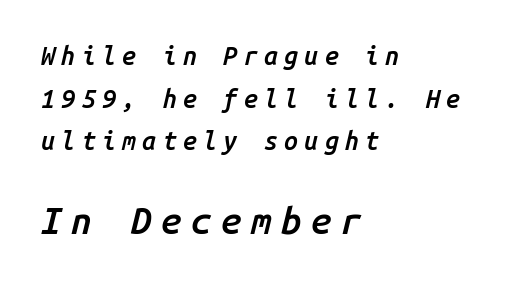
The image shows 37 px semibold type, italic (leaning right), monospaced; set left-aligned, line spacing 1.71x, unusually wide letter spacing (+0.25 em), not underlined; the second (bottom) block is 1.48x larger; low stroke contrast and a medium x-height.
